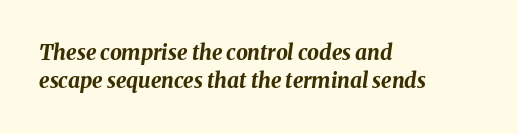
{"italic": "yes", "lean": "right", "slant_degrees": 8, "bold": "yes", "underline": "no", "align": "left", "line_spacing": "normal", "line_spacing_ratio": 1.35, "letter_spacing": "normal", "letter_spacing_em": 0.0, "glyph_px": 21}
